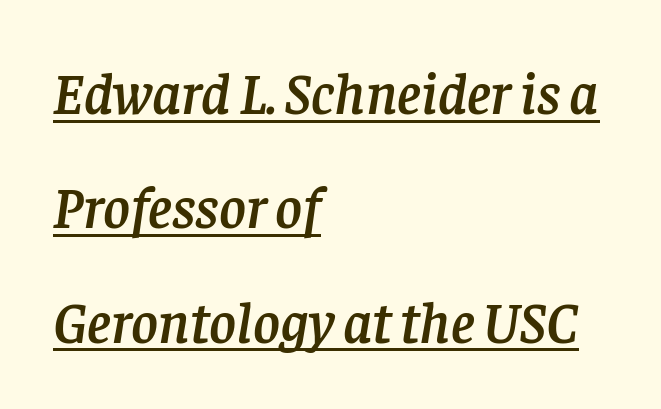
{"serif": "yes", "italic": "yes", "lean": "right", "slant_degrees": 8, "width": "normal", "stroke_contrast": "low", "x_height": "large", "monospaced": "no", "underline": "yes", "align": "left", "line_spacing": "loose", "line_spacing_ratio": 1.97, "letter_spacing": "normal", "letter_spacing_em": 0.0, "glyph_px": 58}
